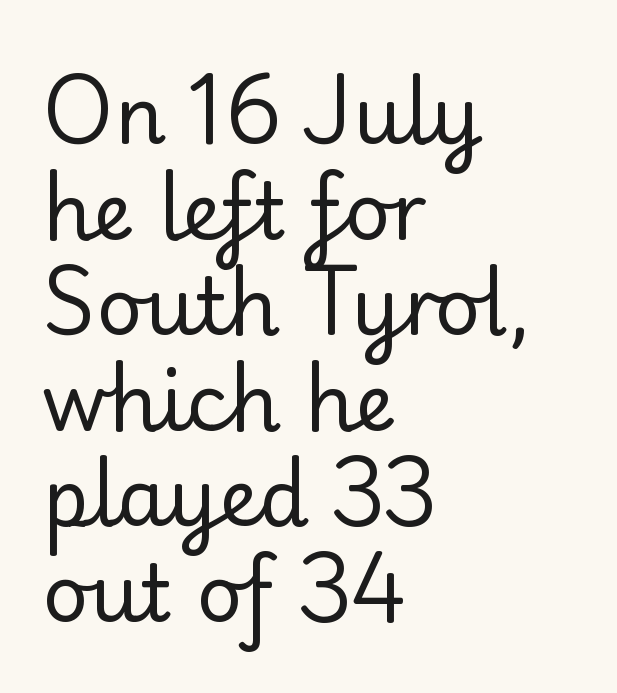
Q: Is the text bold? A: No.
Q: Is the text italic (slanted)? A: No, it is upright.
Q: Is the typeface a serif or a sans-serif typeface? A: Serif.
Q: Is the text underlined? A: No.
Q: How is the paragraph aligned? A: Left-aligned.
Q: Is the spacing between letters normal or unusually wide? A: Normal.
Q: Width (condensed, normal, or wide)? A: Normal.
Q: Stroke contrast? A: Low.
Q: x-height? A: Small.
Q: Monospaced? A: No.
